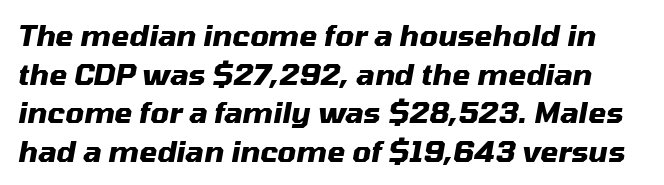
{"italic": "yes", "lean": "right", "slant_degrees": 10, "bold": "yes", "weight": "heavy", "width": "normal", "stroke_contrast": "medium", "x_height": "medium", "monospaced": "no", "underline": "no", "line_spacing": "normal", "line_spacing_ratio": 1.33, "letter_spacing": "normal", "letter_spacing_em": 0.0, "glyph_px": 29}
